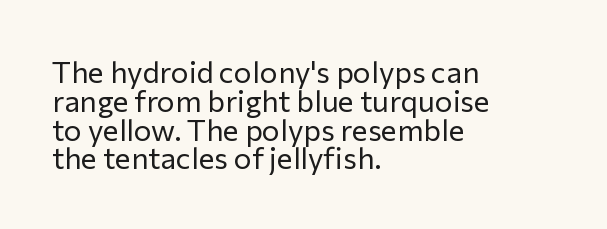
Serifs: no, the terminals of the letterforms are clean. The lettering stays uniformly vertical, giving the passage a roman look. Is the stroke heavy? The answer is a plain regular-or-lighter. Unmarked baselines from the first word to the last. What stands out about the letter spacing? Nothing — it is the standard amount. Leftover space on each line is placed entirely after the last word.
